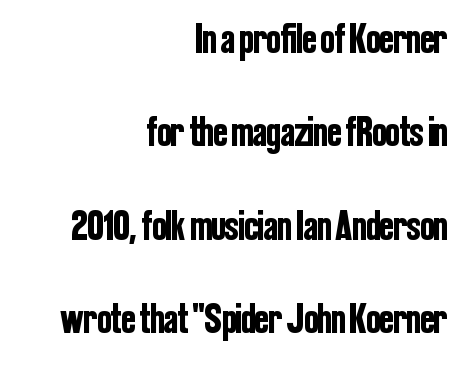
This block would shrink considerably if given ordinary leading; it's expanded now. The line texture is even and compact thanks to regular tracking. The baseline area is clear. The face used here is proportionally spaced, like ordinary book or web type. These lines stack with their right ends in a neat column.
